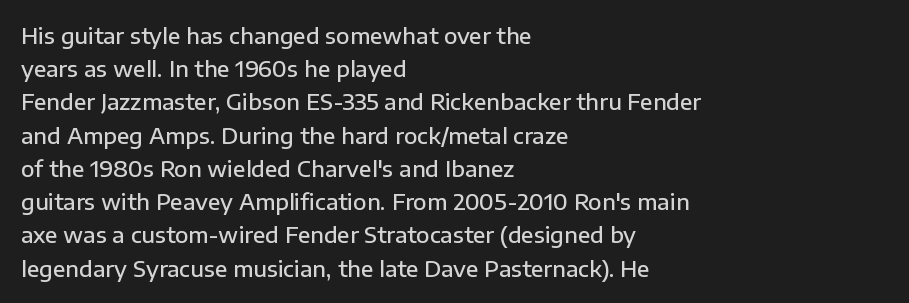
{"italic": "no", "bold": "semi", "underline": "no", "align": "left", "line_spacing": "normal", "line_spacing_ratio": 1.51, "letter_spacing": "normal", "letter_spacing_em": 0.0, "glyph_px": 22}
